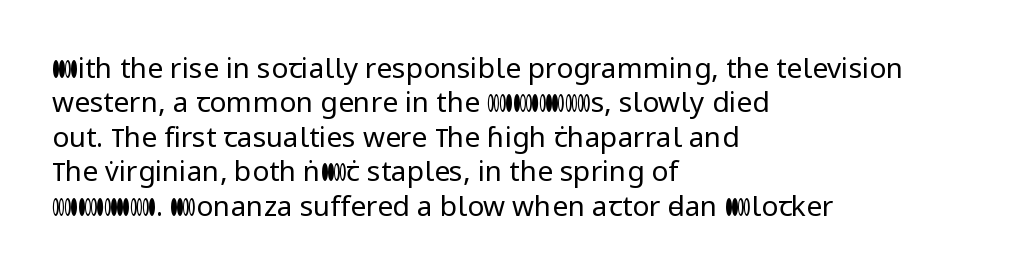
Q: Is the text bold? A: No.
Q: Is the text italic (slanted)? A: No, it is upright.
Q: Is the typeface a serif or a sans-serif typeface? A: Sans-serif.
Q: Is the text underlined? A: No.
Q: How is the paragraph aligned? A: Left-aligned.
Q: Is the spacing between letters normal or unusually wide? A: Normal.
Q: Width (condensed, normal, or wide)? A: Normal.
Q: Stroke contrast? A: Low.
Q: x-height? A: Medium.
Q: Monospaced? A: No.
